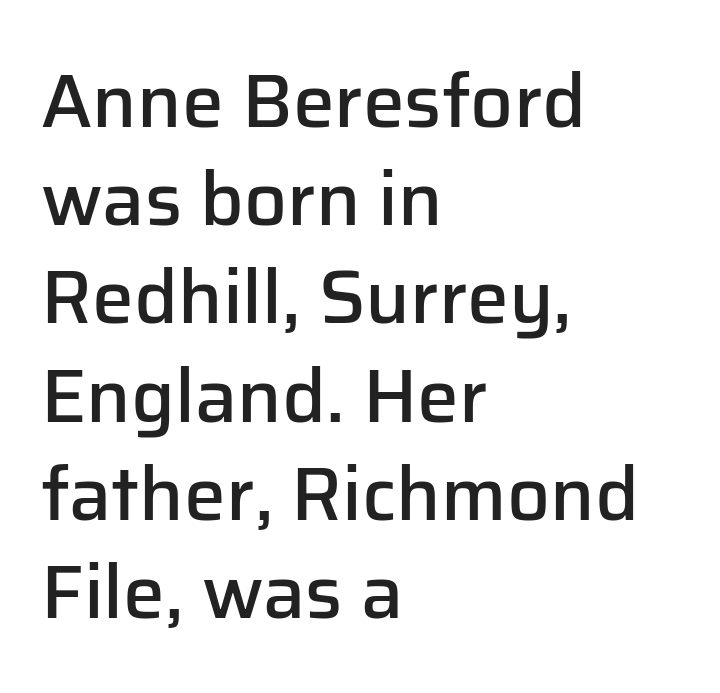
Q: Is the text bold? A: Semi-bold.
Q: Is the text italic (slanted)? A: No, it is upright.
Q: Is the typeface a serif or a sans-serif typeface? A: Sans-serif.
Q: Is the text underlined? A: No.
Q: How is the paragraph aligned? A: Left-aligned.
Q: Is the spacing between letters normal or unusually wide? A: Normal.
Q: Is the spacing between lines tight, normal or loose? A: Normal.
Q: Width (condensed, normal, or wide)? A: Normal.
Q: Stroke contrast? A: Low.
Q: x-height? A: Medium.
Q: Monospaced? A: No.
